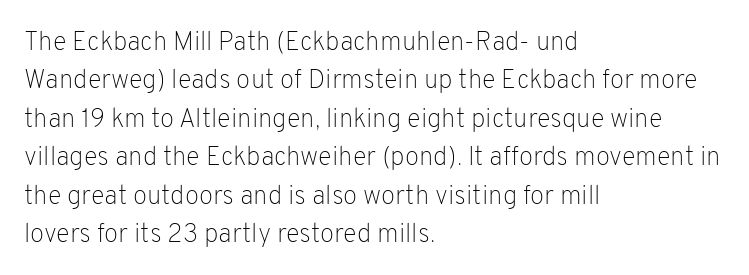
The image shows 26 px text type, upright; set left-aligned, normal line spacing (1.48x), normal letter spacing, not underlined.
